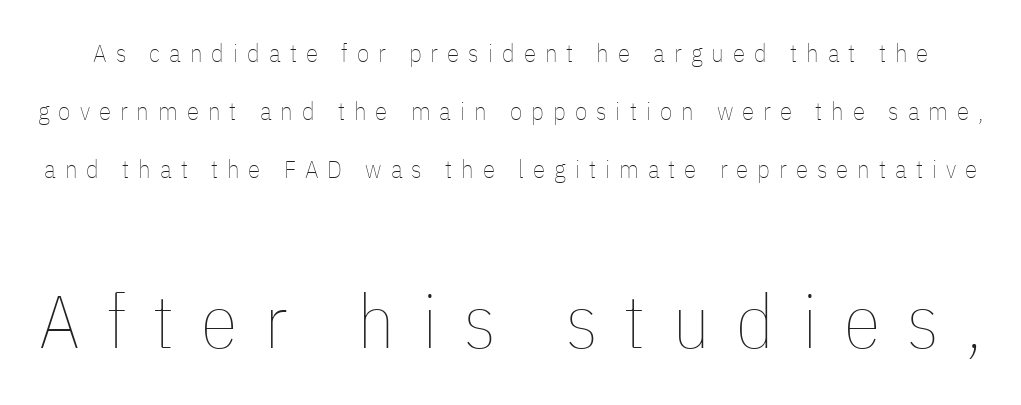
Widely set lines give the paragraph a tall, airy silhouette. The gaps between neighbouring characters are conspicuously large. Is this a fixed-width face? No — the glyphs have proportional, varying widths. Each stroke keeps to a modest, everyday thickness or less.
